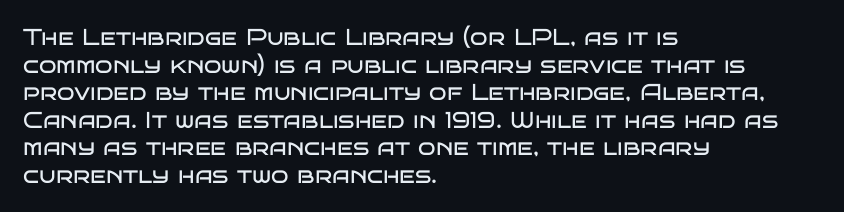
{"italic": "no", "bold": "no", "underline": "no", "align": "left", "line_spacing_ratio": 1.2, "letter_spacing": "normal", "letter_spacing_em": 0.0, "glyph_px": 23}
